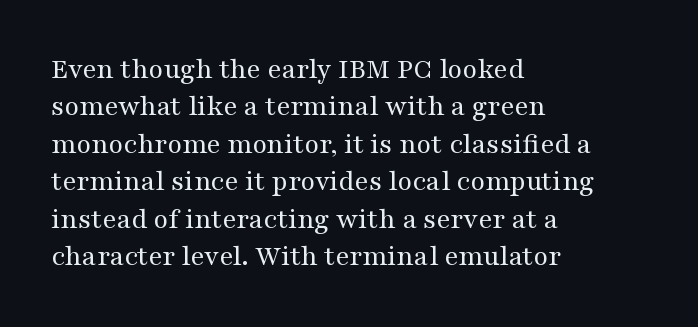
Decoration check: the copy has no underline. Note the varied advance widths — an 'i' is clearly narrower than an 'm'. Italic: no, the glyphs are upright roman. These lines keep a tight, regular rhythm from letter to letter.
